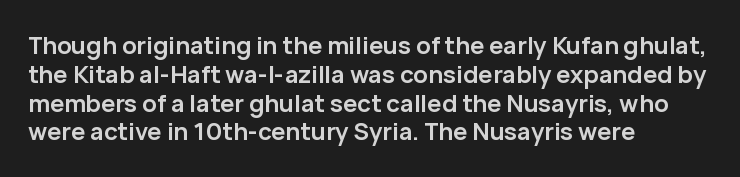
A classic flush-left, rag-right setting is used for this passage. Plenty of ink on the page — the face is bold. A typesetter would mark this as roman, not italic. In terms of letterspacing, this is plain default setting. The zone under the glyphs is completely vacant.
